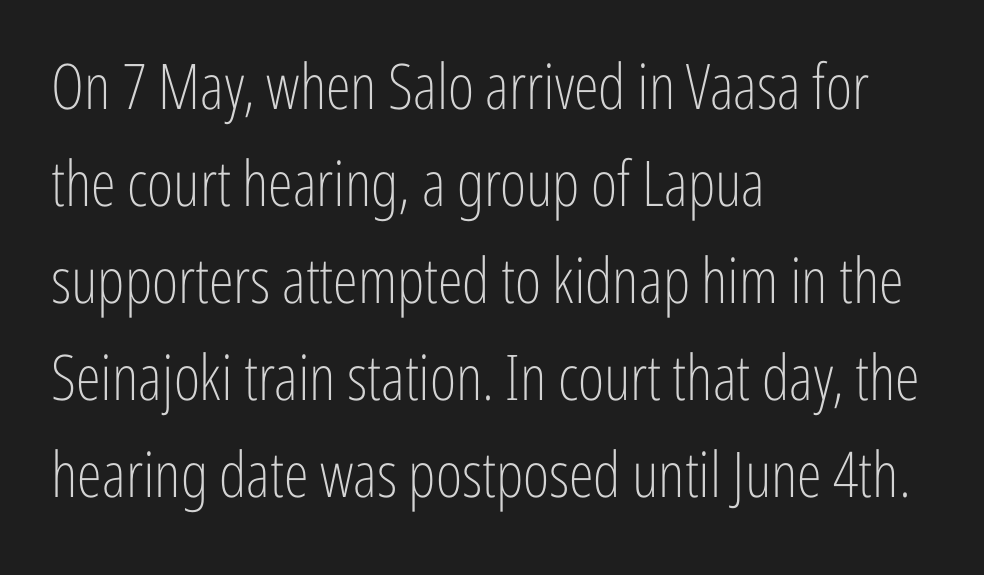
Heft: none added — not bold. Just letters on the line, the space beneath them empty. The face used here is rendered with its standard letterfit. I'd call this a sans setting — the letters go barefoot.
